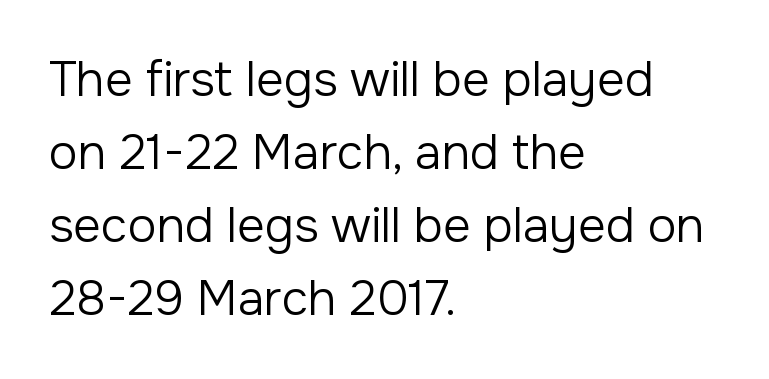
The image shows 48 px regular-weight sans-serif type, upright; set left-aligned, normal line spacing (1.52x), normal letter spacing, not underlined; low stroke contrast and a medium x-height.
